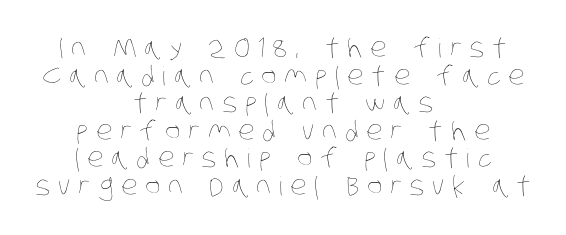
{"bold": "no", "underline": "no", "align": "center", "line_spacing": "tight", "line_spacing_ratio": 1.06, "letter_spacing": "wide", "letter_spacing_em": 0.3, "glyph_px": 26}
